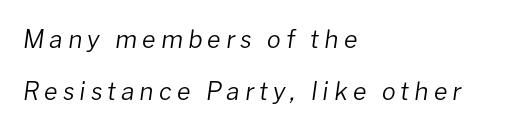
The image shows 25 px text type, italic (leaning right); set left-aligned, loose line spacing (2.09x), unusually wide letter spacing (+0.2 em), not underlined.
